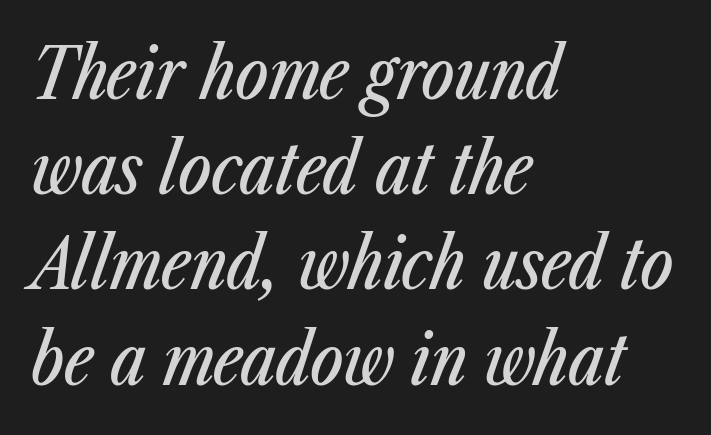
The image shows 70 px condensed type, italic (leaning right); set left-aligned, normal line spacing (1.36x), normal letter spacing, not underlined; low stroke contrast and a medium x-height.
